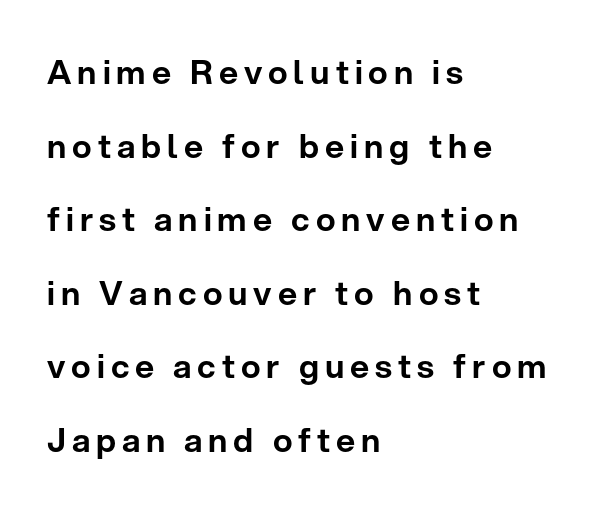
The image shows 33 px sans-serif type, upright; set left-aligned, loose line spacing (2.23x), not underlined; low stroke contrast and a medium x-height.
